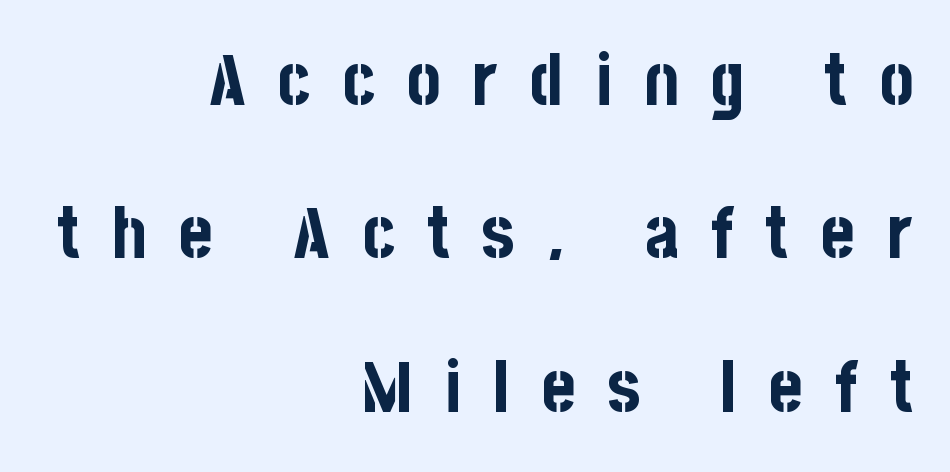
Q: Is the text bold? A: Yes.
Q: Is the text italic (slanted)? A: No, it is upright.
Q: Is the typeface a serif or a sans-serif typeface? A: Sans-serif.
Q: Is the text underlined? A: No.
Q: How is the paragraph aligned? A: Right-aligned.
Q: Is the spacing between letters normal or unusually wide? A: Unusually wide.
Q: Is the spacing between lines tight, normal or loose? A: Loose.
Q: Width (condensed, normal, or wide)? A: Condensed.
Q: Stroke contrast? A: Low.
Q: x-height? A: Large.
Q: Monospaced? A: No.
